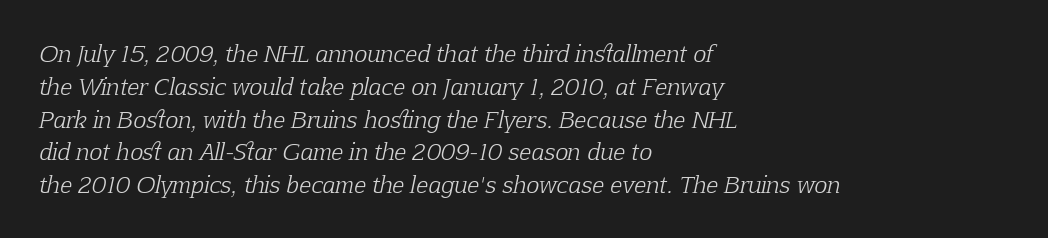
Q: Is the text bold? A: No.
Q: Is the text italic (slanted)? A: Yes, it leans right by about 12 degrees.
Q: Is the text underlined? A: No.
Q: How is the paragraph aligned? A: Left-aligned.
Q: Is the spacing between letters normal or unusually wide? A: Normal.
Q: Is the spacing between lines tight, normal or loose? A: Normal.
